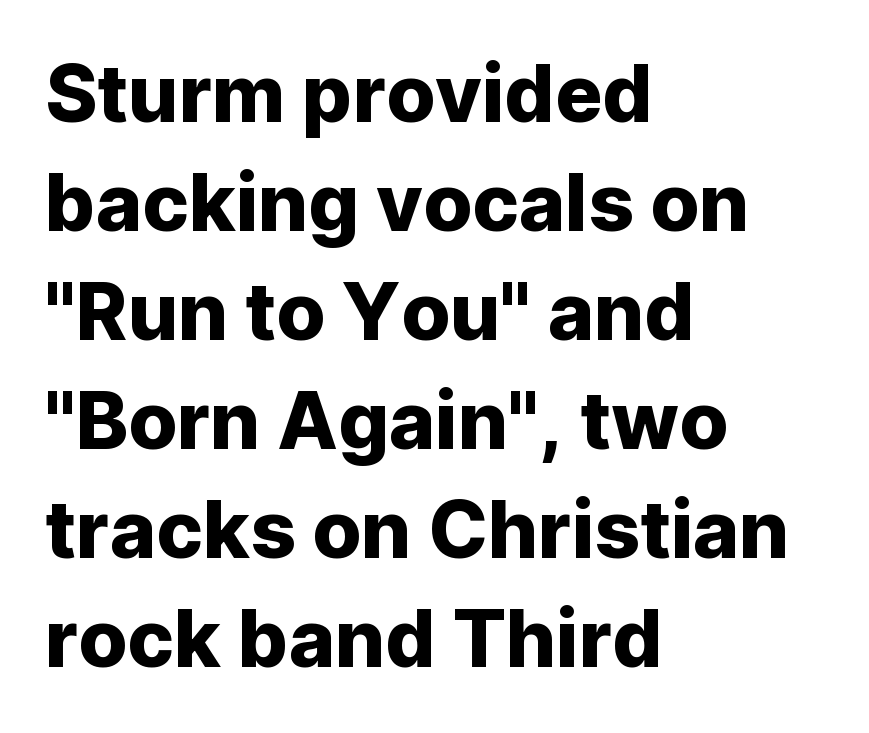
The type family on display is of the sans-serif kind. Vertically, the passage feels balanced, rows spaced as you'd expect. Descenders hang freely into open space. This is the regular roman posture of the typeface.
